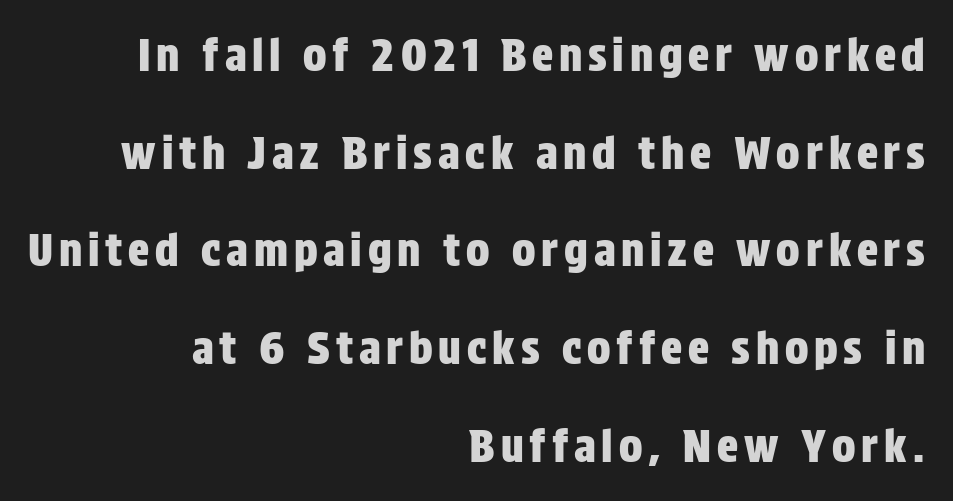
The image shows 44 px condensed sans-serif type, upright; set right-aligned, loose line spacing (2.22x), not underlined; low stroke contrast and a large x-height.
